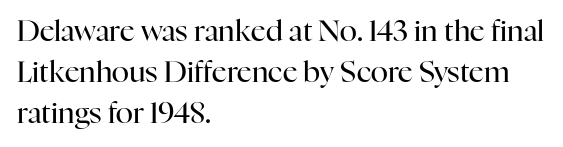
This sample keeps an unexceptional amount of space between lines. The face used here is proportionally spaced, like ordinary book or web type. In terms of letterform style, serifs are clearly present. A quiet, ordinary-to-light weight characterises the typeface.
